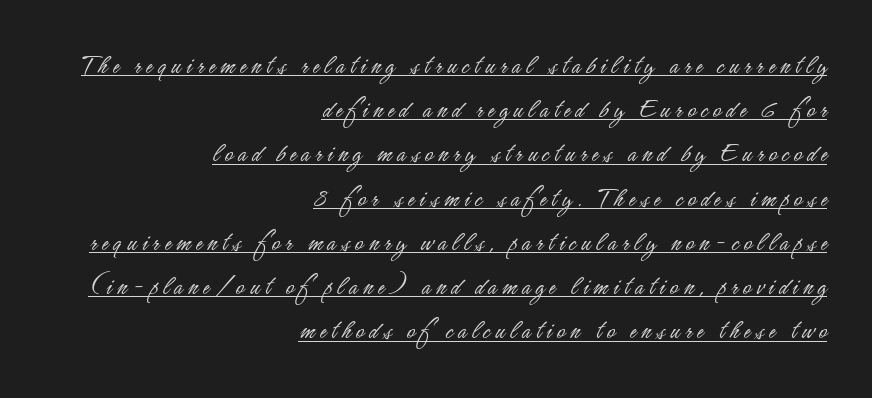
Q: Is the text bold? A: No.
Q: Is the text italic (slanted)? A: Yes.
Q: Is the typeface a serif or a sans-serif typeface? A: Sans-serif.
Q: Is the text underlined? A: Yes.
Q: How is the paragraph aligned? A: Right-aligned.
Q: Is the spacing between lines tight, normal or loose? A: Normal.
Q: Width (condensed, normal, or wide)? A: Condensed.
Q: Stroke contrast? A: Low.
Q: x-height? A: Small.
Q: Monospaced? A: No.
